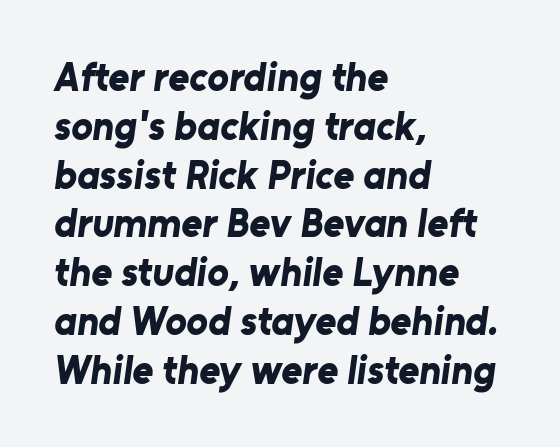
{"serif": "no", "bold": "yes", "weight": "bold", "width": "normal", "stroke_contrast": "low", "x_height": "medium", "monospaced": "no", "underline": "no", "align": "left", "line_spacing_ratio": 1.22, "letter_spacing": "normal", "letter_spacing_em": 0.0, "glyph_px": 40}
